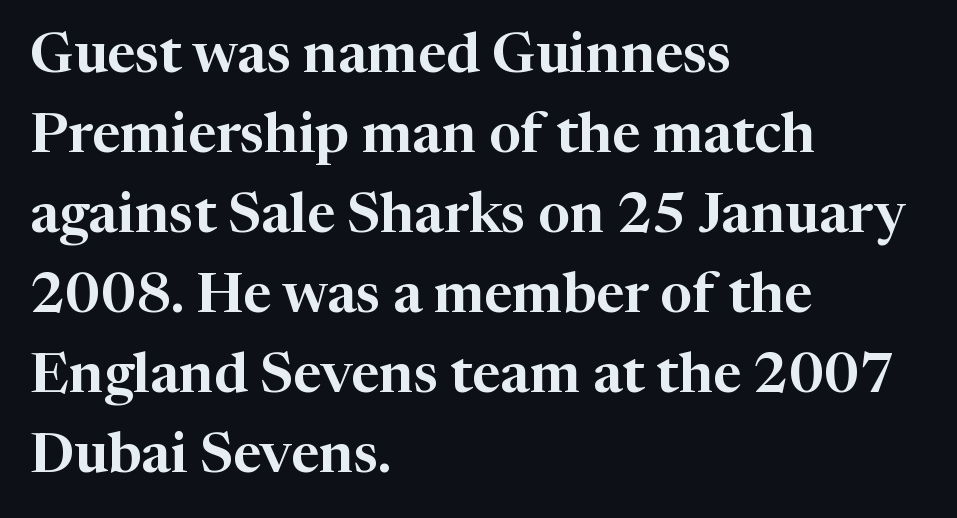
Q: Is the text italic (slanted)? A: No, it is upright.
Q: Is the typeface a serif or a sans-serif typeface? A: Serif.
Q: Is the text underlined? A: No.
Q: How is the paragraph aligned? A: Left-aligned.
Q: Is the spacing between letters normal or unusually wide? A: Normal.
Q: Is the spacing between lines tight, normal or loose? A: Normal.
Q: Width (condensed, normal, or wide)? A: Normal.
Q: Stroke contrast? A: High.
Q: x-height? A: Medium.
Q: Monospaced? A: No.
